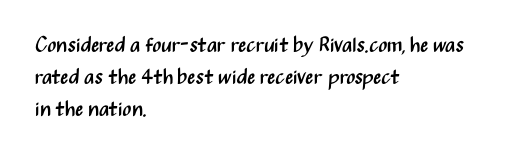
The image shows 21 px text type, upright; set left-aligned, normal line spacing (1.53x), normal letter spacing, not underlined.
